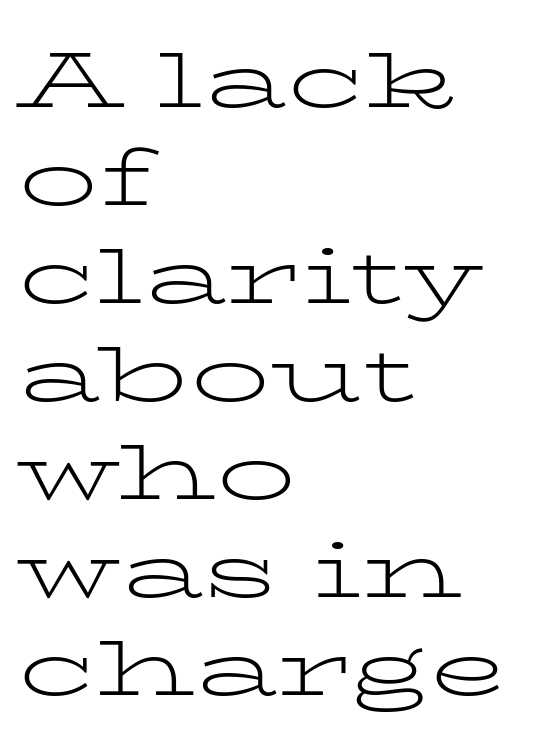
{"serif": "yes", "italic": "no", "bold": "no", "weight": "light", "width": "wide", "stroke_contrast": "low", "x_height": "medium", "monospaced": "no", "underline": "no", "align": "left", "line_spacing_ratio": 1.24, "letter_spacing": "normal", "letter_spacing_em": 0.0, "glyph_px": 79}
